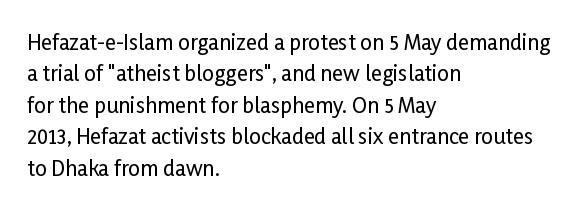
The image shows 21 px text type, upright; set left-aligned, normal line spacing (1.5x), normal letter spacing, not underlined.
